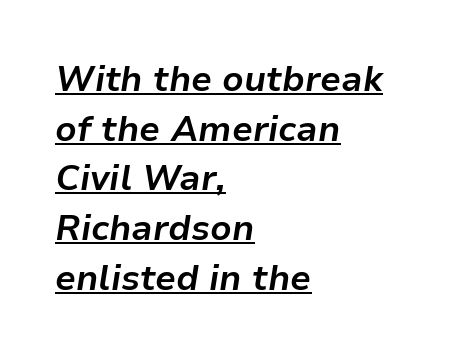
{"italic": "yes", "lean": "right", "slant_degrees": 9, "bold": "yes", "weight": "bold", "width": "normal", "stroke_contrast": "low", "x_height": "medium", "monospaced": "no", "underline": "yes", "align": "left", "line_spacing": "normal", "line_spacing_ratio": 1.42, "letter_spacing": "normal", "letter_spacing_em": 0.0, "glyph_px": 35}
